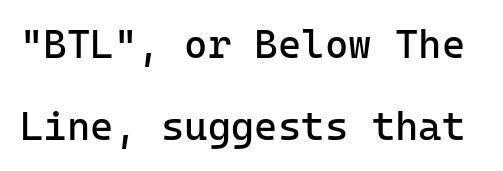
Q: Is the text bold? A: No.
Q: Is the text italic (slanted)? A: No, it is upright.
Q: Is the typeface a serif or a sans-serif typeface? A: Sans-serif.
Q: Is the text underlined? A: No.
Q: Is the spacing between letters normal or unusually wide? A: Normal.
Q: Is the spacing between lines tight, normal or loose? A: Loose.
Q: Width (condensed, normal, or wide)? A: Normal.
Q: Stroke contrast? A: Low.
Q: x-height? A: Medium.
